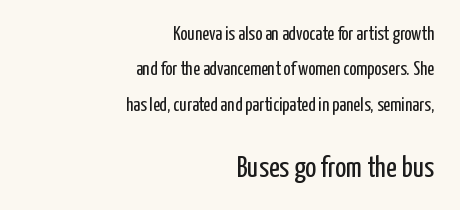
Ascenders rise straight up at ninety degrees. Which of the two is more prominent by size? The second, at the bottom. This sample has the flowing, uneven cadence of proportional lettering. The cut favours lightness, reaching ordinary text weight at its darkest. These lines are set flush right with a ragged left edge.
